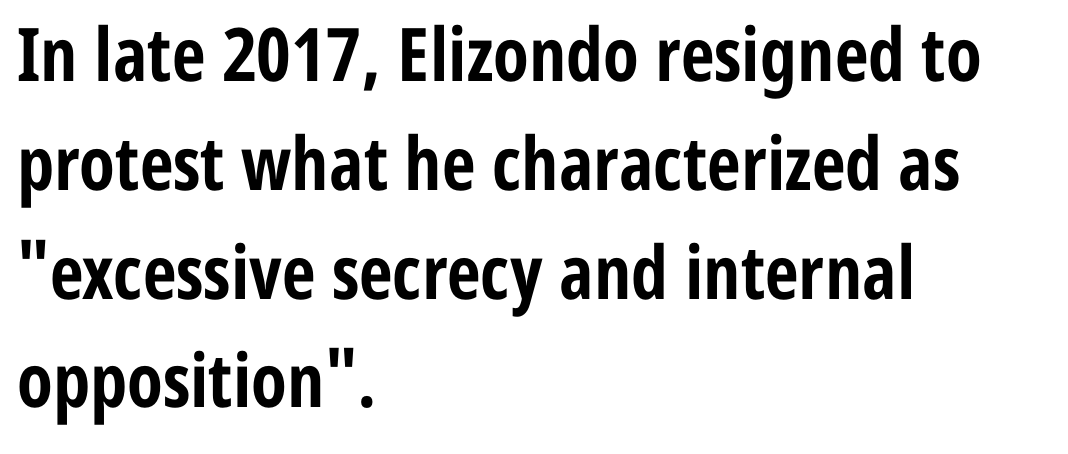
{"serif": "no", "italic": "no", "bold": "yes", "weight": "bold", "width": "condensed", "stroke_contrast": "low", "x_height": "medium", "monospaced": "no", "underline": "no", "align": "left", "line_spacing": "normal", "line_spacing_ratio": 1.47, "letter_spacing": "normal", "letter_spacing_em": 0.0, "glyph_px": 74}
